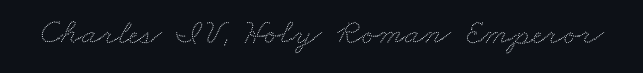
Letter spacing: default. This sample has the flowing, uneven cadence of proportional lettering. The space directly below the letters is spotless.
